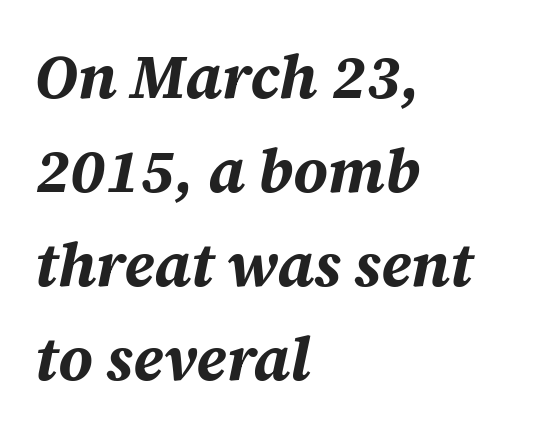
Q: Is the text bold? A: Yes.
Q: Is the text italic (slanted)? A: Yes, it leans right by about 12 degrees.
Q: Is the text underlined? A: No.
Q: How is the paragraph aligned? A: Left-aligned.
Q: Is the spacing between letters normal or unusually wide? A: Normal.
Q: Is the spacing between lines tight, normal or loose? A: Normal.
Q: Width (condensed, normal, or wide)? A: Normal.
Q: Stroke contrast? A: Medium.
Q: x-height? A: Large.
Q: Monospaced? A: No.
